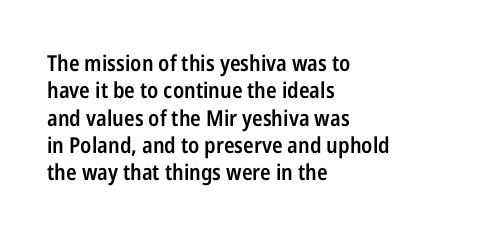
Q: Is the text bold? A: Semi-bold.
Q: Is the text italic (slanted)? A: No, it is upright.
Q: Is the text underlined? A: No.
Q: How is the paragraph aligned? A: Left-aligned.
Q: Is the spacing between letters normal or unusually wide? A: Normal.
